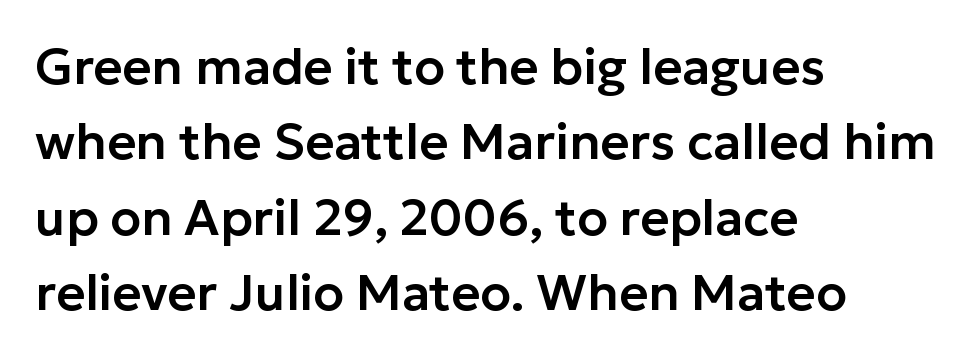
A typesetter would call this zero additional tracking. Honestly, there is no underline to notice here at all. You can tell from the bare stems that sans-serif type was used. The letters advance in unequal steps, a hallmark of proportional type. These lines are set flush left with a ragged right edge. Ordinary non-slanted type is in use.
